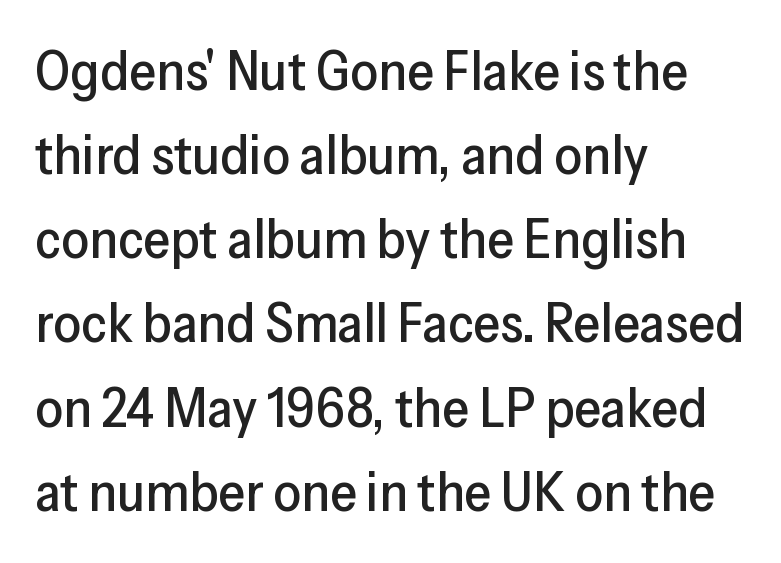
The image shows 55 px sans-serif type, upright; set left-aligned, normal line spacing (1.53x), normal letter spacing, not underlined; low stroke contrast and a medium x-height.
